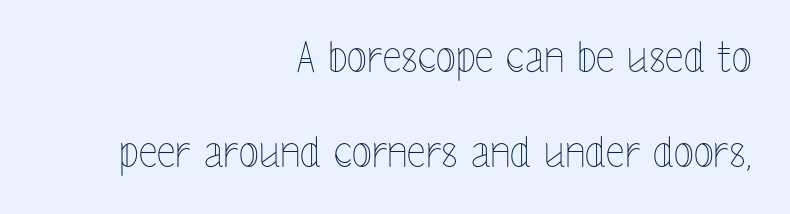
Line ends are locked; line starts wander. Compared with typical body copy, the letter spacing here is the same. Nothing heavy about these letters — not bold at all. Summary of vertical rhythm: relaxed, with wide interline spacing. Unmarked baselines from the first word to the last.
